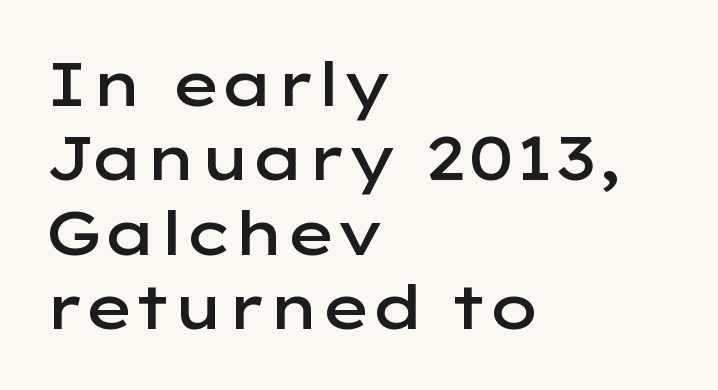
{"serif": "no", "italic": "no", "bold": "semi", "weight": "semibold", "width": "wide", "stroke_contrast": "low", "x_height": "medium", "monospaced": "no", "underline": "no", "align": "left", "line_spacing_ratio": 1.2, "letter_spacing": "normal", "letter_spacing_em": 0.0, "glyph_px": 62}
